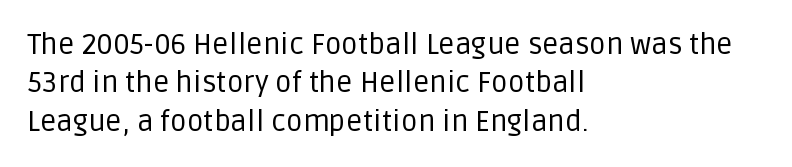
{"serif": "no", "italic": "no", "bold": "no", "weight": "regular", "width": "normal", "stroke_contrast": "low", "x_height": "large", "monospaced": "no", "underline": "no", "align": "left", "line_spacing": "normal", "line_spacing_ratio": 1.32, "letter_spacing": "normal", "letter_spacing_em": 0.0, "glyph_px": 29}
